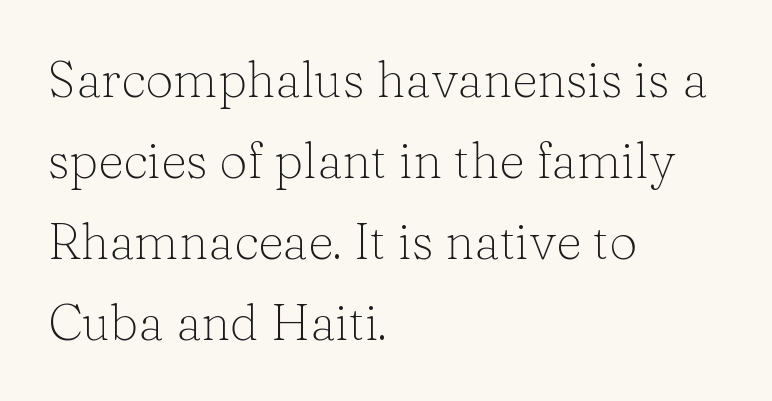
{"serif": "yes", "italic": "no", "bold": "no", "weight": "light", "width": "normal", "stroke_contrast": "low", "x_height": "medium", "monospaced": "no", "underline": "no", "align": "left", "line_spacing": "normal", "line_spacing_ratio": 1.62, "letter_spacing": "normal", "letter_spacing_em": 0.0, "glyph_px": 50}
